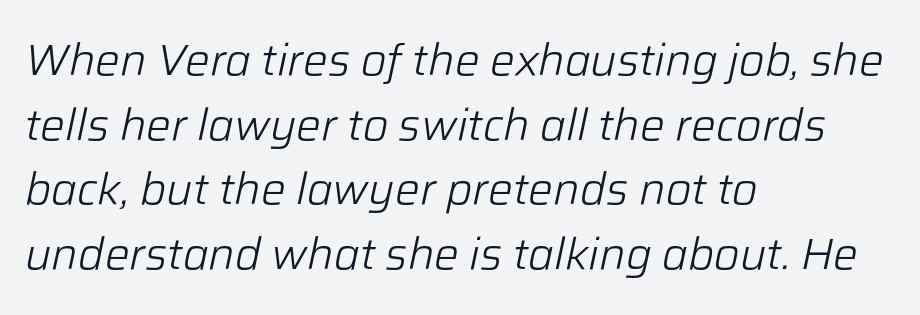
{"italic": "yes", "lean": "right", "slant_degrees": 12, "bold": "no", "weight": "light", "width": "normal", "stroke_contrast": "low", "x_height": "medium", "monospaced": "no", "underline": "no", "align": "left", "line_spacing": "normal", "line_spacing_ratio": 1.47, "letter_spacing": "normal", "letter_spacing_em": 0.0, "glyph_px": 44}
